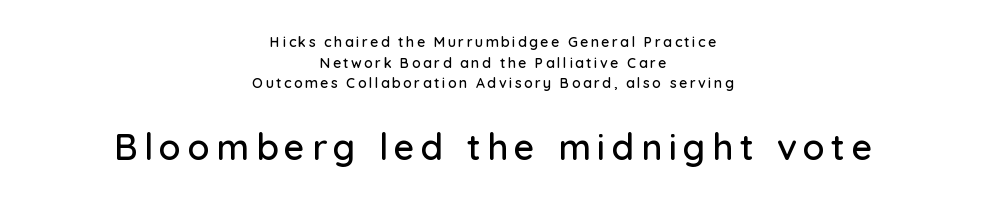
{"serif": "no", "italic": "no", "width": "normal", "stroke_contrast": "low", "x_height": "medium", "monospaced": "no", "underline": "no", "align": "center", "line_spacing": "normal", "line_spacing_ratio": 1.48, "larger_block": "second", "size_ratio": 2.57, "glyph_px": 36}
